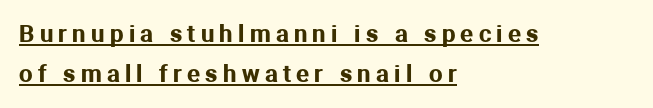
Line spacing here is normal. If you drew a ruler down the left edge, every line would touch it. A continuous stroke trails under the words, as in a hyperlink. This sample uses an upright cut, with every glyph sitting square on the baseline.
